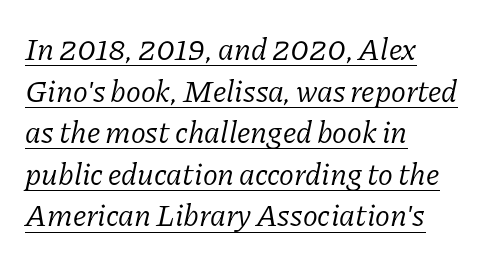
Slanted lettering throughout. If you measured baseline to baseline, you'd find a middling distance. Teacher's note: observe the even left margin — that is flush-left alignment. A typesetter would call this proportional, since set widths differ per character. Short note: letters normally spaced.
